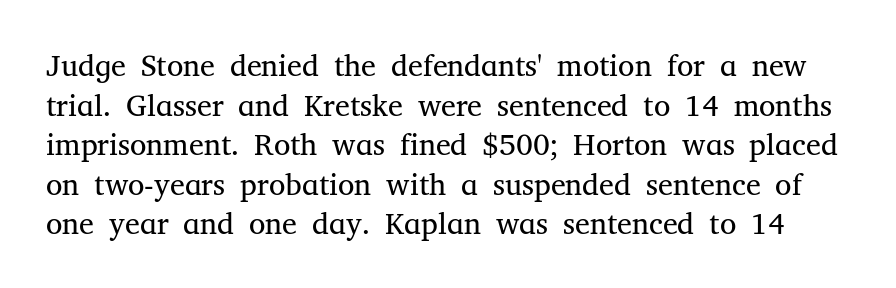
The image shows 30 px regular-weight serif type, upright; set normal line spacing (1.32x), normal letter spacing, not underlined; medium stroke contrast and a medium x-height.
